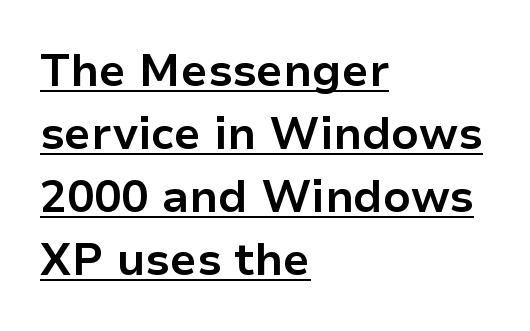
The image shows 45 px bold sans-serif type, upright; set left-aligned, normal line spacing (1.4x), normal letter spacing, underlined; low stroke contrast and a medium x-height.
